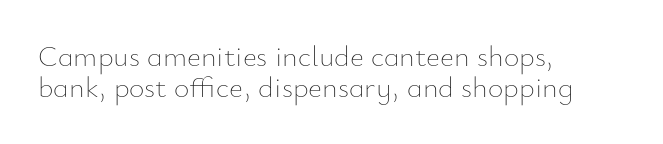
Q: Is the text bold? A: No.
Q: Is the text italic (slanted)? A: No, it is upright.
Q: Is the text underlined? A: No.
Q: How is the paragraph aligned? A: Left-aligned.
Q: Is the spacing between letters normal or unusually wide? A: Normal.
Q: Is the spacing between lines tight, normal or loose? A: Tight.
Q: Width (condensed, normal, or wide)? A: Normal.
Q: Stroke contrast? A: Low.
Q: x-height? A: Small.
Q: Monospaced? A: No.
